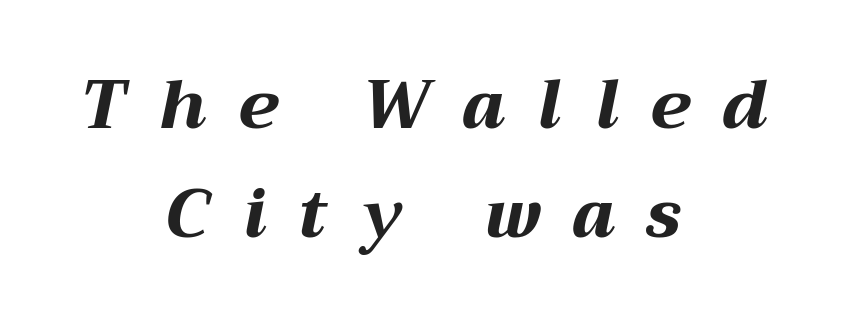
The text block is weighted toward neither margin, spreading evenly from the middle. Strong, thick strokes mark this as bold type. The whole block is typeset with a tilt. Underline: absent. Someone cranked the tracking dial way up on this one.
